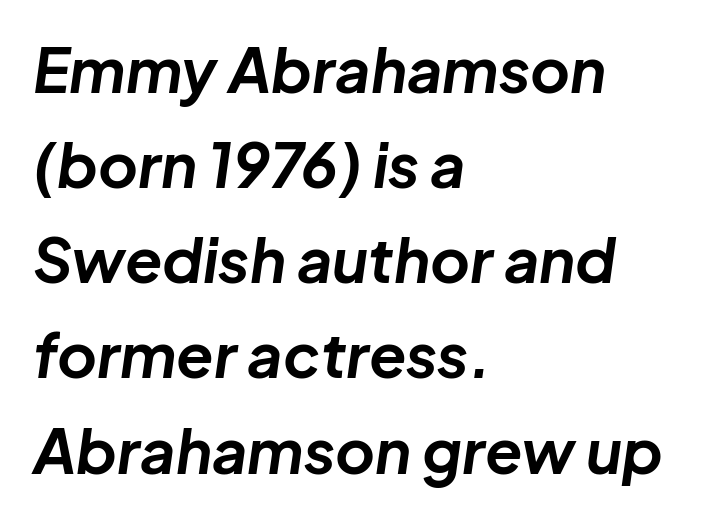
{"italic": "yes", "lean": "right", "slant_degrees": 8, "bold": "yes", "weight": "bold", "width": "normal", "stroke_contrast": "low", "x_height": "medium", "monospaced": "no", "underline": "no", "align": "left", "line_spacing": "normal", "line_spacing_ratio": 1.56, "letter_spacing": "normal", "letter_spacing_em": 0.0, "glyph_px": 61}
